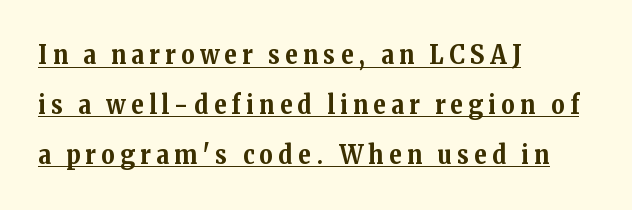
The line texture is sparse and dotted thanks to wide tracking. Compared with undecorated copy, this sample adds a rule below the words. Students, this is bold: see how much ink each stroke carries. Is there much room between lines? Yes — plenty of vertical air separates them. If you drew a line through each stem, it would be perfectly vertical.
